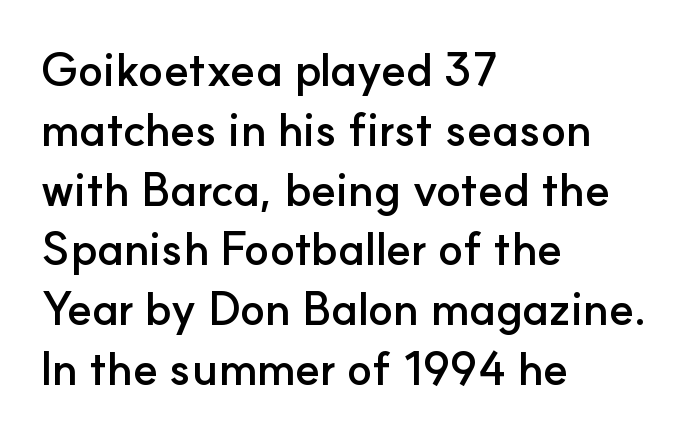
The image shows 46 px semibold sans-serif type, upright; set left-aligned, normal line spacing (1.3x), normal letter spacing, not underlined; low stroke contrast and a small x-height.
